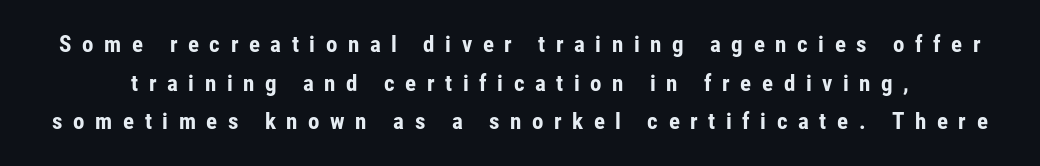
These words are printed bold, with thick strokes throughout. Descenders are the only things crossing below the line. Characters follow at a spacing far wider than the type designer built in. The lines sit at an ordinary, default distance from one another. Italic? Not at all — the glyphs are vertical.
